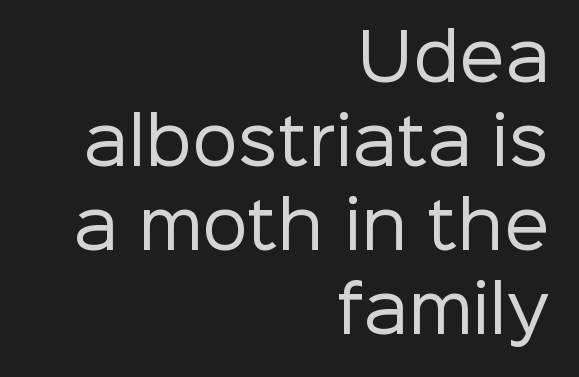
Q: Is the text bold? A: No.
Q: Is the text italic (slanted)? A: No, it is upright.
Q: Is the typeface a serif or a sans-serif typeface? A: Sans-serif.
Q: Is the text underlined? A: No.
Q: How is the paragraph aligned? A: Right-aligned.
Q: Is the spacing between letters normal or unusually wide? A: Normal.
Q: Is the spacing between lines tight, normal or loose? A: Normal.
Q: Width (condensed, normal, or wide)? A: Normal.
Q: Stroke contrast? A: Low.
Q: x-height? A: Medium.
Q: Monospaced? A: No.
